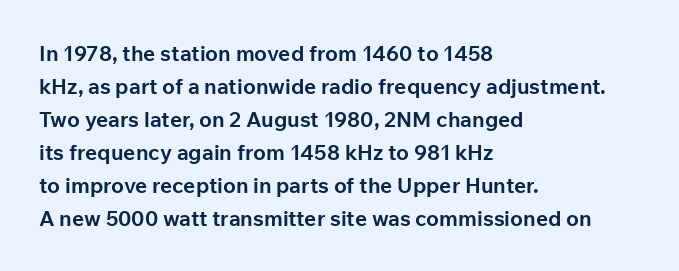
The sample has been set heavy, in full bold. Any mark beneath the type? The region is blank. The ragged edge is on the right, which tells us the setting is flush left. This sample uses plain, unmodified letter spacing. Posture: vertical. Does the leading feel generous? No, just average.
